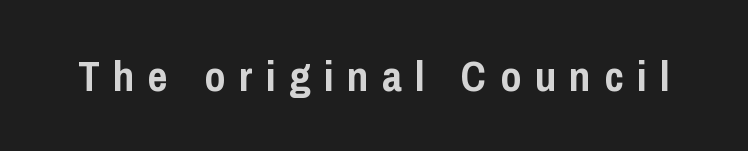
Q: Is the text bold? A: Yes.
Q: Is the text italic (slanted)? A: No, it is upright.
Q: Is the typeface a serif or a sans-serif typeface? A: Sans-serif.
Q: Is the text underlined? A: No.
Q: Is the spacing between letters normal or unusually wide? A: Unusually wide.
Q: Width (condensed, normal, or wide)? A: Condensed.
Q: Stroke contrast? A: Low.
Q: x-height? A: Medium.
Q: Monospaced? A: No.
